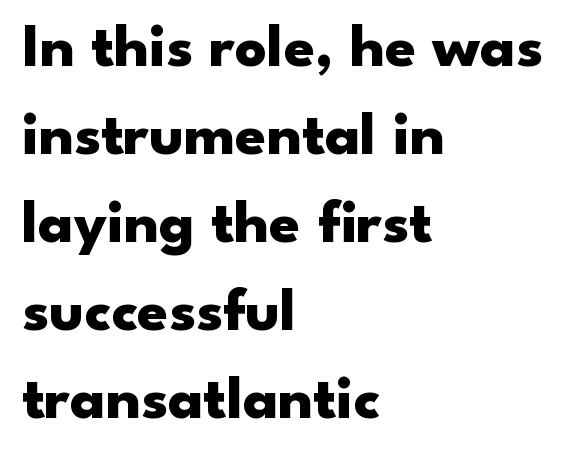
{"serif": "no", "italic": "no", "bold": "yes", "weight": "heavy", "width": "wide", "stroke_contrast": "low", "x_height": "small", "monospaced": "no", "underline": "no", "align": "left", "line_spacing": "normal", "line_spacing_ratio": 1.42, "letter_spacing": "normal", "letter_spacing_em": 0.0, "glyph_px": 62}
